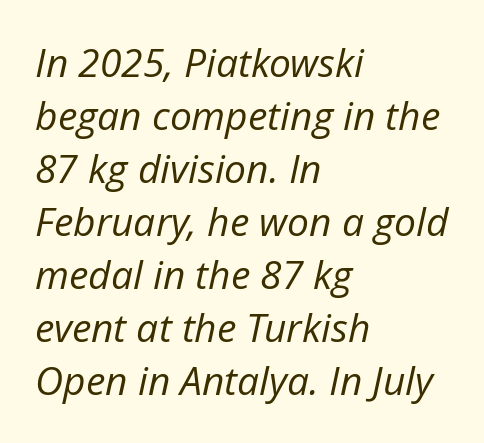
{"italic": "yes", "lean": "right", "slant_degrees": 12, "bold": "no", "weight": "regular", "width": "normal", "stroke_contrast": "low", "x_height": "medium", "monospaced": "no", "underline": "no", "align": "left", "line_spacing": "normal", "line_spacing_ratio": 1.36, "letter_spacing": "normal", "letter_spacing_em": 0.0, "glyph_px": 39}
